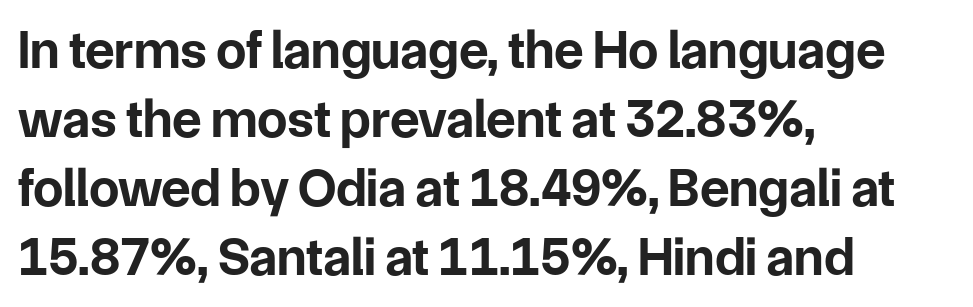
Q: Is the text bold? A: Yes.
Q: Is the text italic (slanted)? A: No, it is upright.
Q: Is the typeface a serif or a sans-serif typeface? A: Sans-serif.
Q: Is the text underlined? A: No.
Q: How is the paragraph aligned? A: Left-aligned.
Q: Is the spacing between letters normal or unusually wide? A: Normal.
Q: Is the spacing between lines tight, normal or loose? A: Normal.
Q: Width (condensed, normal, or wide)? A: Normal.
Q: Stroke contrast? A: Low.
Q: x-height? A: Medium.
Q: Monospaced? A: No.
